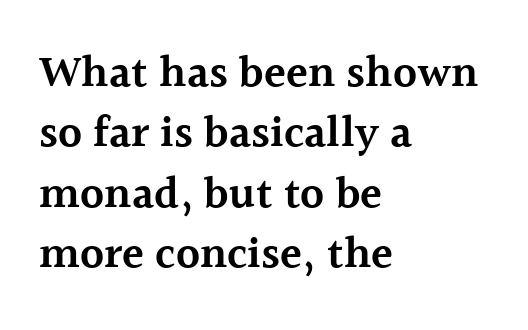
Q: Is the text bold? A: Semi-bold.
Q: Is the text italic (slanted)? A: No, it is upright.
Q: Is the typeface a serif or a sans-serif typeface? A: Serif.
Q: Is the text underlined? A: No.
Q: How is the paragraph aligned? A: Left-aligned.
Q: Is the spacing between letters normal or unusually wide? A: Normal.
Q: Is the spacing between lines tight, normal or loose? A: Normal.
Q: Width (condensed, normal, or wide)? A: Normal.
Q: x-height? A: Medium.
Q: Monospaced? A: No.
